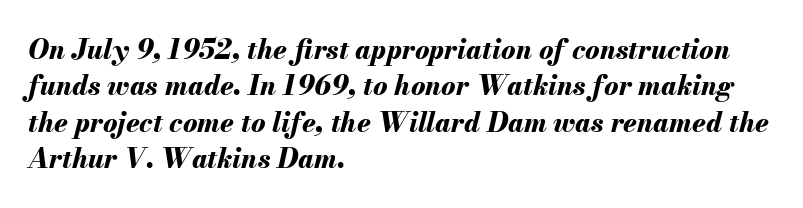
The image shows 27 px bold type, italic (leaning right); set left-aligned, normal line spacing (1.35x), normal letter spacing, not underlined.
